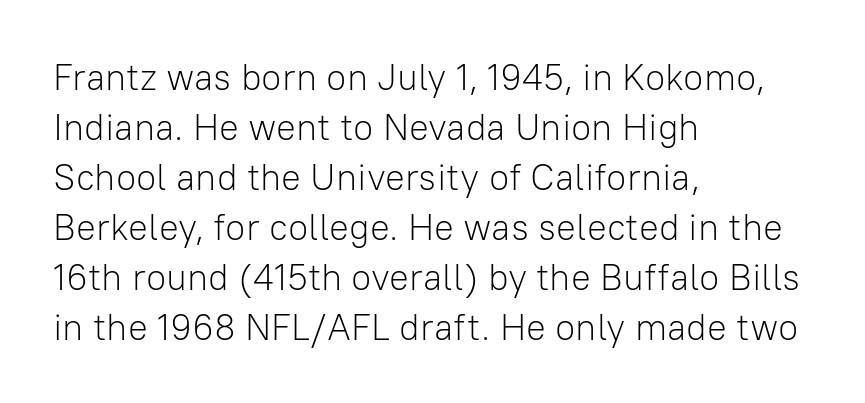
The image shows 37 px light sans-serif type, upright; set left-aligned, normal line spacing (1.35x), normal letter spacing, not underlined; low stroke contrast and a medium x-height.
